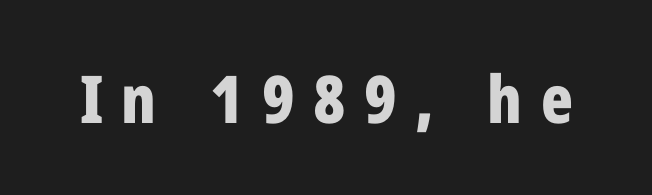
Q: Is the text bold? A: Yes.
Q: Is the text italic (slanted)? A: No, it is upright.
Q: Is the typeface a serif or a sans-serif typeface? A: Sans-serif.
Q: Is the text underlined? A: No.
Q: Is the spacing between letters normal or unusually wide? A: Unusually wide.
Q: Width (condensed, normal, or wide)? A: Condensed.
Q: Stroke contrast? A: Low.
Q: x-height? A: Medium.
Q: Monospaced? A: No.
